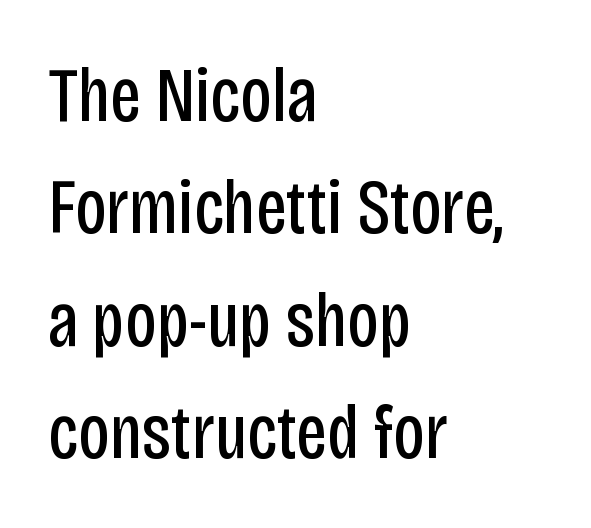
A student would call this left alignment; a typographer would say flush left, rag right. The characters display no serif detailing; their extremities are plain. These lines are rendered in a variable-pitch font. Posture: upright roman.
